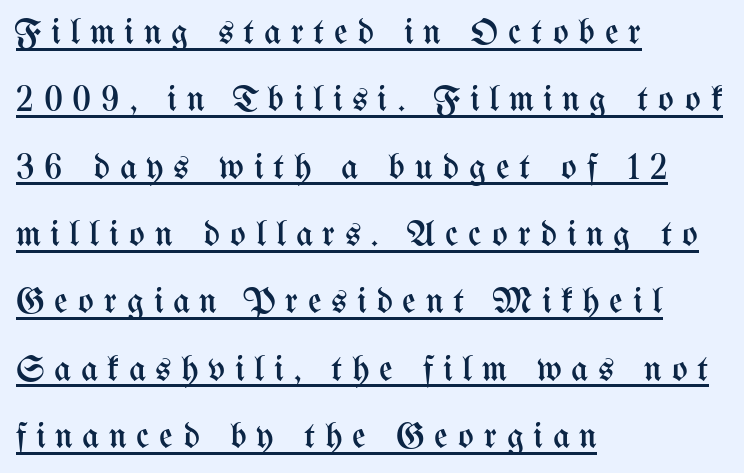
This sample uses expanded letter spacing, leaving extra air between glyphs. The characters are drawn with everyday or finer stroke widths. The specimen includes a rule beneath the text block's lines. Typeset ragged right — the left edge is the straight one. These lines are rendered in a variable-pitch font. Italic: no, the glyphs are upright roman.
